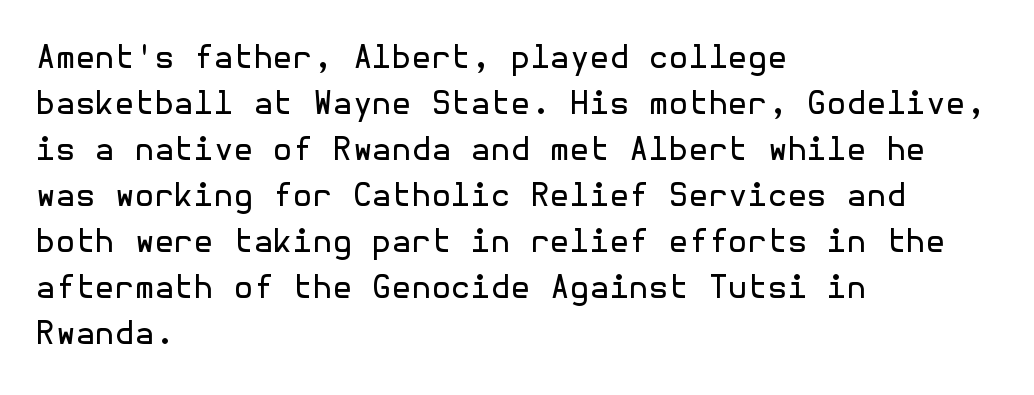
Q: Is the text bold? A: No.
Q: Is the text italic (slanted)? A: No, it is upright.
Q: Is the typeface a serif or a sans-serif typeface? A: Sans-serif.
Q: Is the text underlined? A: No.
Q: How is the paragraph aligned? A: Left-aligned.
Q: Is the spacing between letters normal or unusually wide? A: Normal.
Q: Is the spacing between lines tight, normal or loose? A: Normal.
Q: Width (condensed, normal, or wide)? A: Normal.
Q: x-height? A: Medium.
